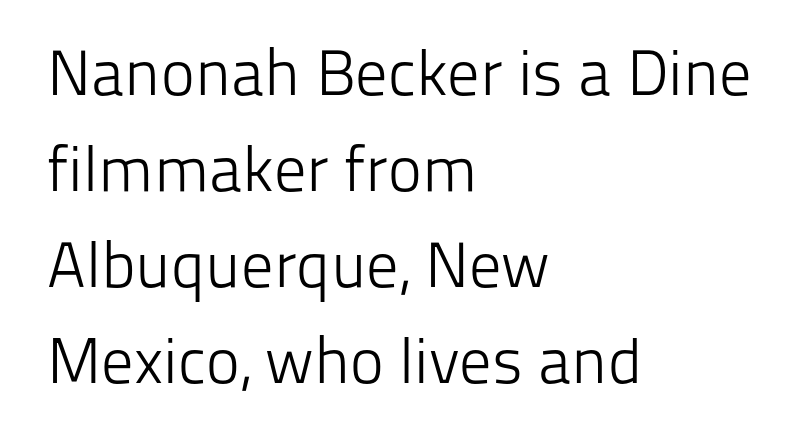
Q: Is the text bold? A: No.
Q: Is the text italic (slanted)? A: No, it is upright.
Q: Is the typeface a serif or a sans-serif typeface? A: Sans-serif.
Q: Is the text underlined? A: No.
Q: How is the paragraph aligned? A: Left-aligned.
Q: Is the spacing between letters normal or unusually wide? A: Normal.
Q: Is the spacing between lines tight, normal or loose? A: Normal.
Q: Width (condensed, normal, or wide)? A: Normal.
Q: Stroke contrast? A: Low.
Q: x-height? A: Medium.
Q: Monospaced? A: No.
